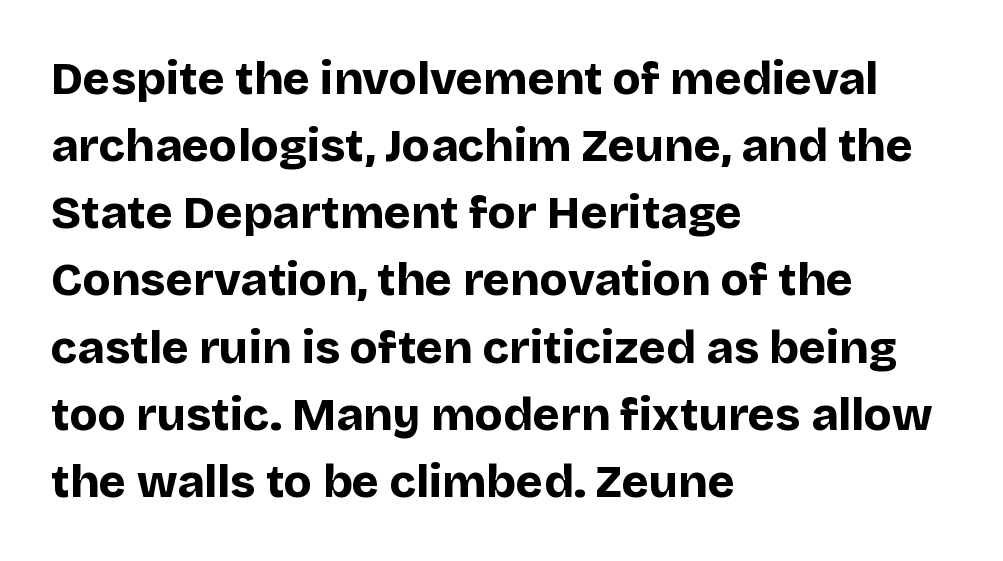
Typographically, this falls in the sans-serif category. Characters follow at the spacing the type designer built in. Note the varied advance widths — an 'i' is clearly narrower than an 'm'. The gap between lines stays unmarked. What weight is shown? A full bold with thick strokes. The setting favours the left margin, as ordinary paragraphs usually do.
